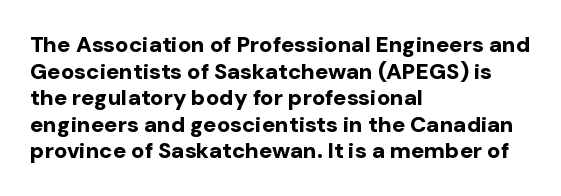
The image shows 22 px bold type, upright; set left-aligned, line spacing 1.21x, normal letter spacing, not underlined.
